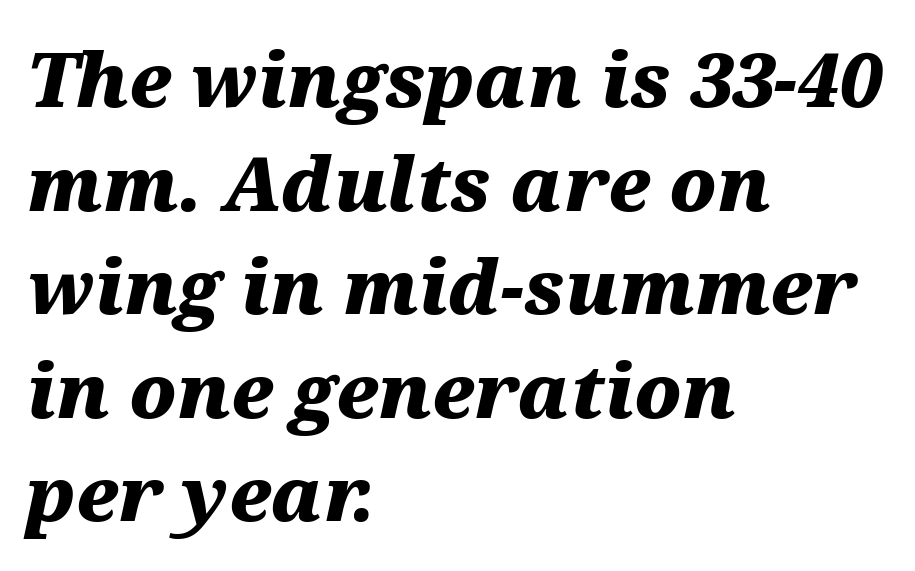
Q: Is the text bold? A: Yes.
Q: Is the text italic (slanted)? A: Yes, it leans right by about 12 degrees.
Q: Is the text underlined? A: No.
Q: How is the paragraph aligned? A: Left-aligned.
Q: Is the spacing between letters normal or unusually wide? A: Normal.
Q: Is the spacing between lines tight, normal or loose? A: Normal.
Q: Width (condensed, normal, or wide)? A: Wide.
Q: Stroke contrast? A: Medium.
Q: x-height? A: Medium.
Q: Monospaced? A: No.
